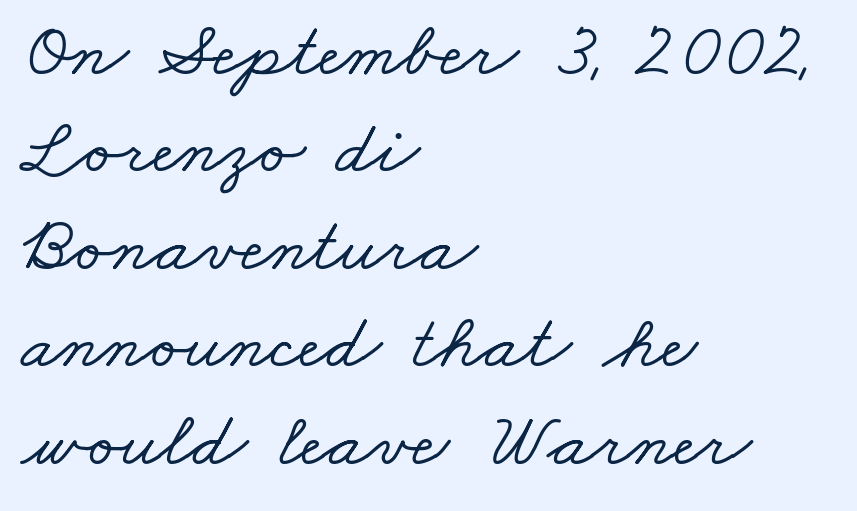
The image shows 78 px wide serif type; set left-aligned, normal line spacing (1.25x), normal letter spacing, not underlined; low stroke contrast and a small x-height.
